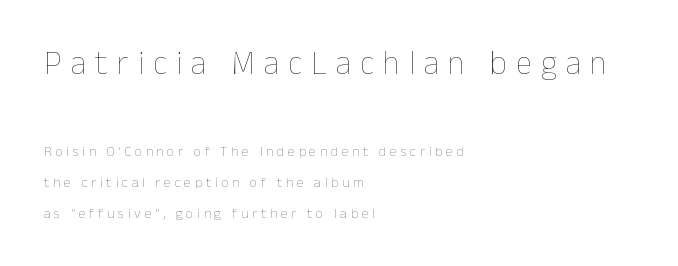
Q: Is the text bold? A: No.
Q: Is the text italic (slanted)? A: No, it is upright.
Q: Is the text underlined? A: No.
Q: How is the paragraph aligned? A: Left-aligned.
Q: Is the spacing between letters normal or unusually wide? A: Unusually wide.
Q: Is the spacing between lines tight, normal or loose? A: Loose.
Q: Which block of text is set in a larger size, the first (top) or the second (bottom)? A: The first (top) one.
Q: Width (condensed, normal, or wide)? A: Normal.
Q: Stroke contrast? A: Low.
Q: x-height? A: Medium.
Q: Monospaced? A: No.
